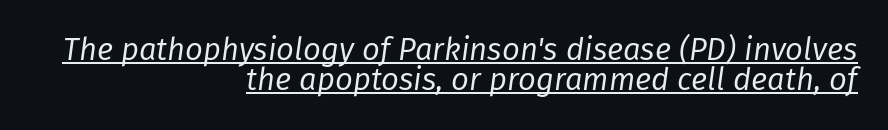
{"italic": "yes", "lean": "right", "slant_degrees": 8, "bold": "no", "weight": "regular", "width": "normal", "stroke_contrast": "low", "x_height": "medium", "monospaced": "no", "underline": "yes", "align": "right", "line_spacing": "tight", "line_spacing_ratio": 0.96, "letter_spacing": "normal", "letter_spacing_em": 0.0, "glyph_px": 31}
